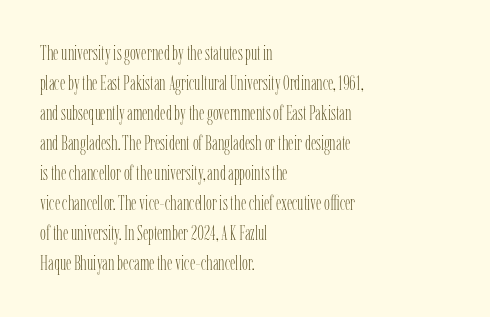
Q: Is the text bold? A: No.
Q: Is the text italic (slanted)? A: No, it is upright.
Q: Is the text underlined? A: No.
Q: How is the paragraph aligned? A: Left-aligned.
Q: Is the spacing between letters normal or unusually wide? A: Normal.
Q: Is the spacing between lines tight, normal or loose? A: Normal.
